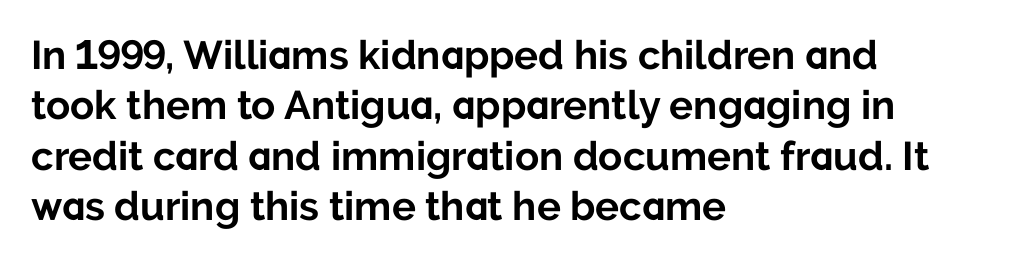
{"serif": "no", "italic": "no", "bold": "yes", "weight": "bold", "width": "normal", "stroke_contrast": "low", "x_height": "medium", "monospaced": "no", "underline": "no", "align": "left", "line_spacing": "normal", "line_spacing_ratio": 1.26, "letter_spacing": "normal", "letter_spacing_em": 0.0, "glyph_px": 40}
